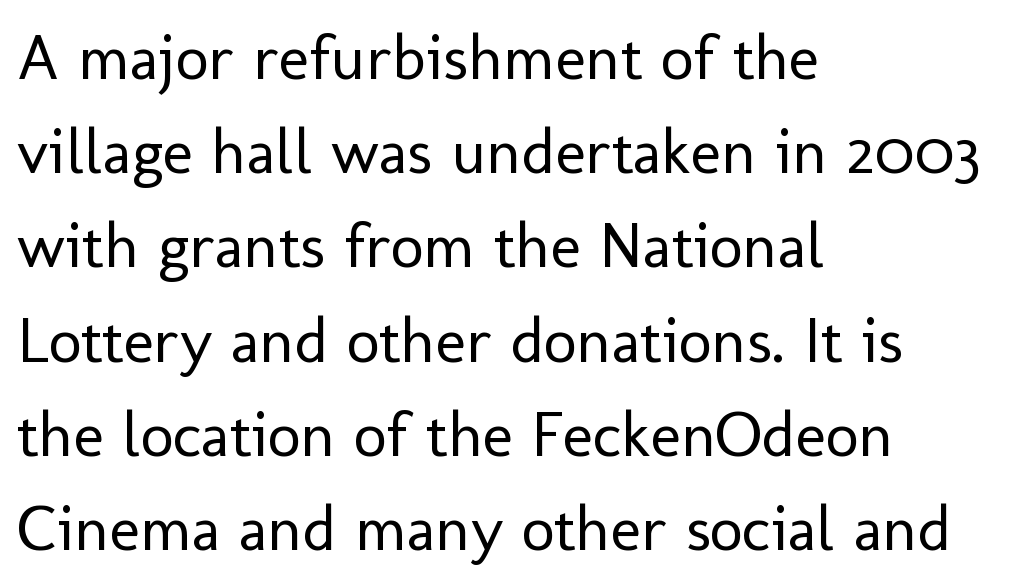
Q: Is the text bold? A: No.
Q: Is the text italic (slanted)? A: No, it is upright.
Q: Is the typeface a serif or a sans-serif typeface? A: Sans-serif.
Q: Is the text underlined? A: No.
Q: How is the paragraph aligned? A: Left-aligned.
Q: Is the spacing between letters normal or unusually wide? A: Normal.
Q: Is the spacing between lines tight, normal or loose? A: Normal.
Q: Width (condensed, normal, or wide)? A: Normal.
Q: Stroke contrast? A: Low.
Q: x-height? A: Medium.
Q: Monospaced? A: No.
